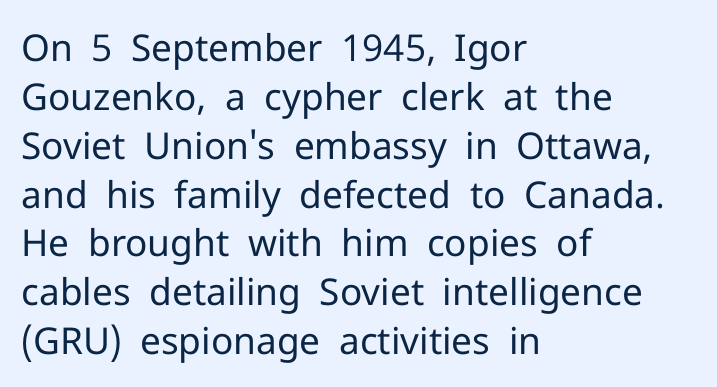
The image shows 37 px regular-weight sans-serif type, upright; set left-aligned, normal line spacing (1.32x), normal letter spacing, not underlined; low stroke contrast and a medium x-height.
